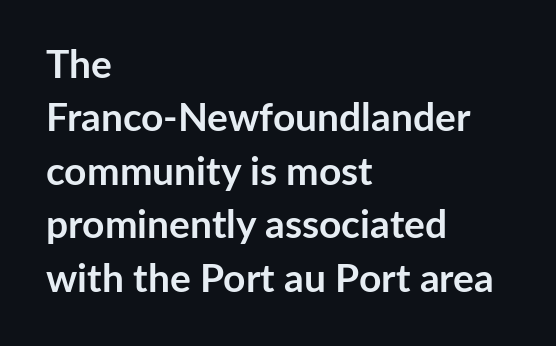
Q: Is the text bold? A: Yes.
Q: Is the text italic (slanted)? A: No, it is upright.
Q: Is the typeface a serif or a sans-serif typeface? A: Sans-serif.
Q: Is the text underlined? A: No.
Q: How is the paragraph aligned? A: Left-aligned.
Q: Is the spacing between letters normal or unusually wide? A: Normal.
Q: Is the spacing between lines tight, normal or loose? A: Normal.
Q: Width (condensed, normal, or wide)? A: Normal.
Q: Stroke contrast? A: Low.
Q: x-height? A: Medium.
Q: Monospaced? A: No.
